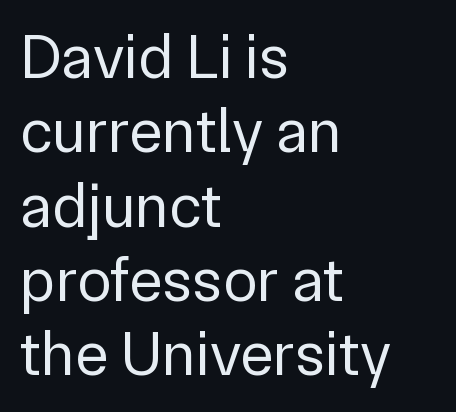
Does the lettering tilt? It doesn't — this is upright. Students, note that the glyphs here touch the page at normal intervals. Horizontally, the lines are justified to the leading edge only. Is this a fixed-width face? No — the glyphs have proportional, varying widths. Bare-footed words on every line.
